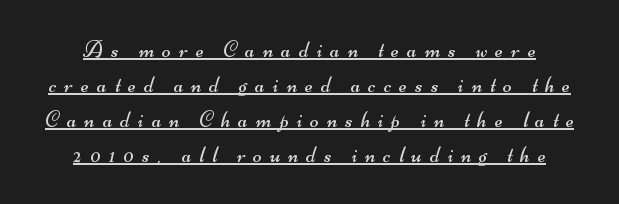
The image shows 23 px text type; set normal line spacing (1.52x), unusually wide letter spacing (+0.35 em), underlined.
